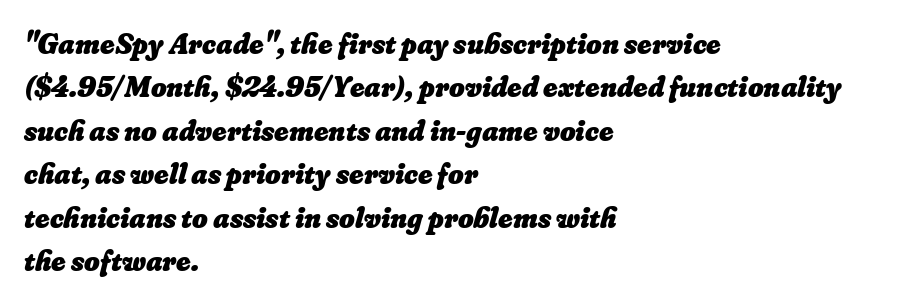
The image shows 30 px heavy type; set left-aligned, normal line spacing (1.45x), normal letter spacing, not underlined; low stroke contrast and a small x-height.
